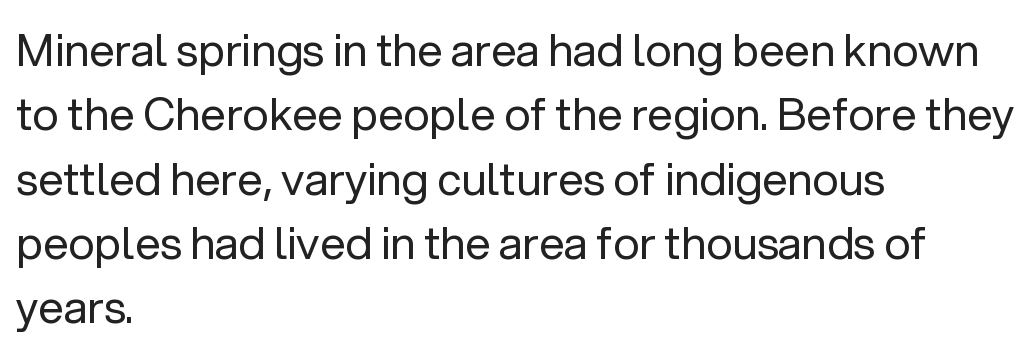
{"serif": "no", "italic": "no", "bold": "no", "weight": "regular", "width": "normal", "stroke_contrast": "low", "x_height": "medium", "monospaced": "no", "underline": "no", "align": "left", "line_spacing": "normal", "line_spacing_ratio": 1.43, "letter_spacing": "normal", "letter_spacing_em": 0.0, "glyph_px": 45}
